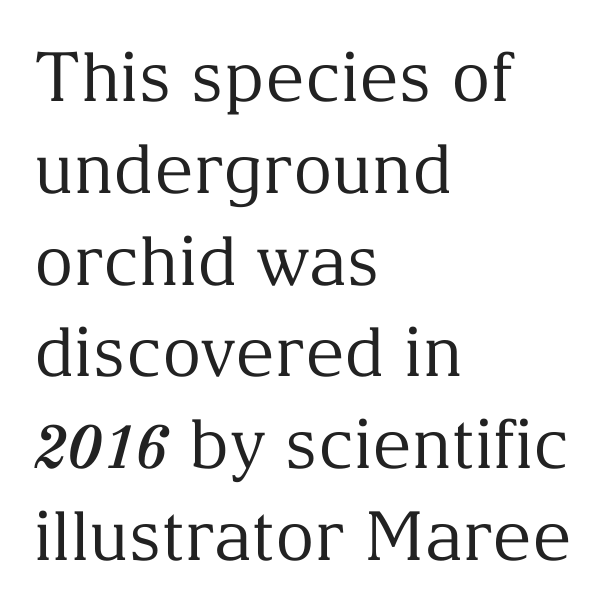
In terms of letterform style, serifs are clearly present. Rows of type keep a routine distance in the vertical direction. The axis of the letterforms is exactly vertical. Each letter keeps its own natural width here, so spacing adapts to shape.
